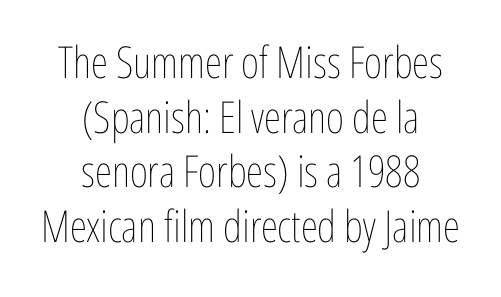
{"italic": "no", "bold": "no", "weight": "thin", "width": "condensed", "stroke_contrast": "low", "x_height": "medium", "monospaced": "no", "underline": "no", "align": "center", "line_spacing_ratio": 1.24, "letter_spacing": "normal", "letter_spacing_em": 0.0, "glyph_px": 44}
